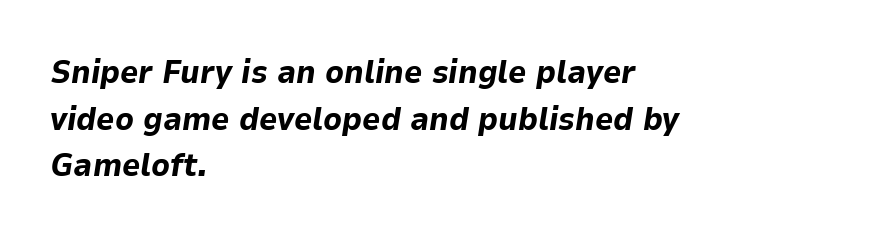
A typesetter would call this proportional, since set widths differ per character. A typesetter would mark this as italic. Notice how thick the strokes are: this is what a full bold looks like. Short and long lines alike share a common starting point at left. One glance says typical: line gaps are just what's usual.
